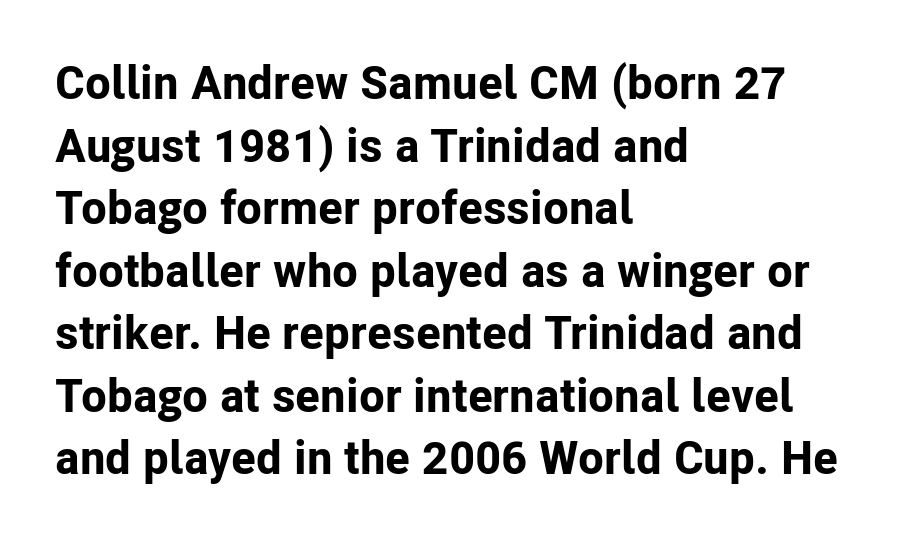
{"serif": "no", "italic": "no", "bold": "yes", "weight": "bold", "width": "normal", "stroke_contrast": "low", "x_height": "medium", "monospaced": "no", "underline": "no", "align": "left", "line_spacing": "normal", "line_spacing_ratio": 1.33, "letter_spacing": "normal", "letter_spacing_em": 0.0, "glyph_px": 47}
